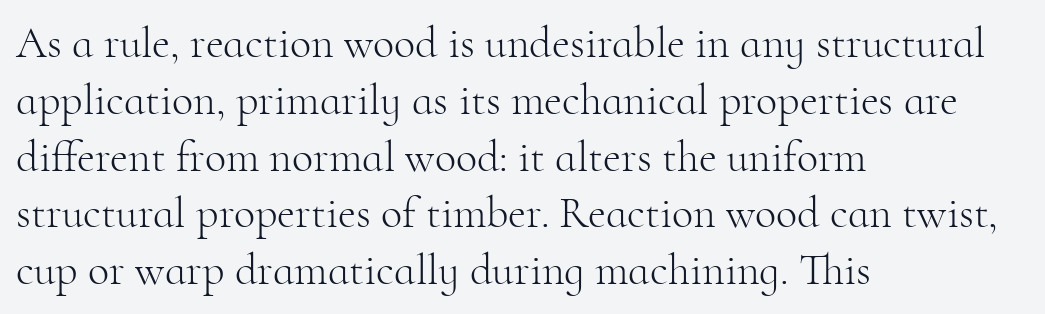
Q: Is the text bold? A: No.
Q: Is the text italic (slanted)? A: No, it is upright.
Q: Is the typeface a serif or a sans-serif typeface? A: Serif.
Q: Is the text underlined? A: No.
Q: How is the paragraph aligned? A: Left-aligned.
Q: Is the spacing between letters normal or unusually wide? A: Normal.
Q: Is the spacing between lines tight, normal or loose? A: Normal.
Q: Width (condensed, normal, or wide)? A: Normal.
Q: Stroke contrast? A: High.
Q: x-height? A: Small.
Q: Monospaced? A: No.
